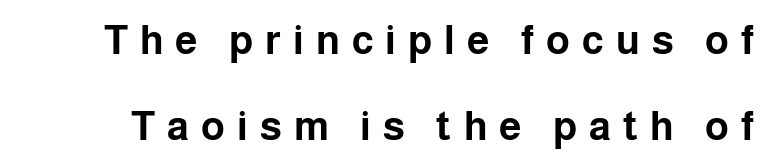
Q: Is the text bold? A: Yes.
Q: Is the text italic (slanted)? A: No, it is upright.
Q: Is the typeface a serif or a sans-serif typeface? A: Sans-serif.
Q: Is the text underlined? A: No.
Q: Is the spacing between letters normal or unusually wide? A: Unusually wide.
Q: Is the spacing between lines tight, normal or loose? A: Loose.
Q: Width (condensed, normal, or wide)? A: Normal.
Q: Stroke contrast? A: Low.
Q: x-height? A: Medium.
Q: Monospaced? A: No.
